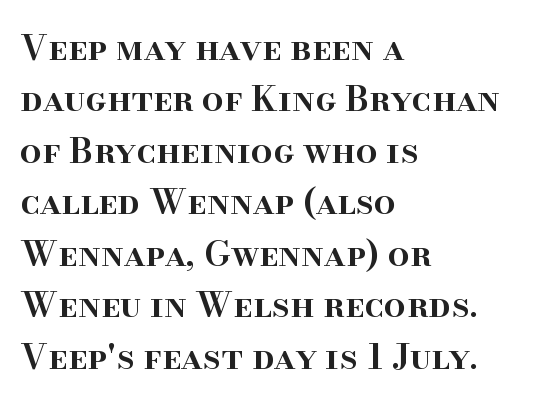
Proportional: the letters do not fall into vertical columns. This sample uses an upright cut, with every glyph sitting square on the baseline. The area under the type is left untouched. Note: serifs present on the glyphs. A typesetter would call this leading conventional body-copy spacing.
